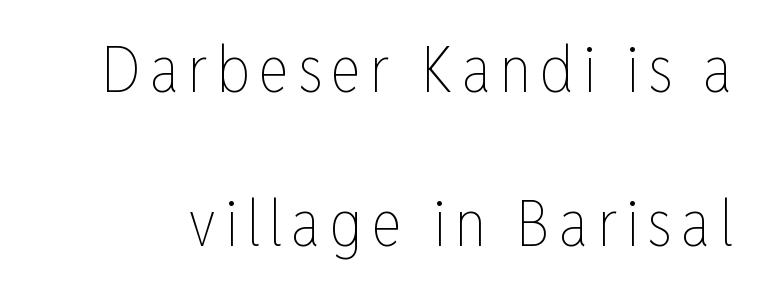
Q: Is the text bold? A: No.
Q: Is the text italic (slanted)? A: No, it is upright.
Q: Is the text underlined? A: No.
Q: Is the spacing between lines tight, normal or loose? A: Loose.
Q: Width (condensed, normal, or wide)? A: Condensed.
Q: Stroke contrast? A: Low.
Q: x-height? A: Medium.
Q: Monospaced? A: No.
